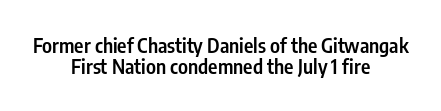
{"italic": "no", "bold": "semi", "underline": "no", "align": "center", "line_spacing": "tight", "line_spacing_ratio": 1.03, "letter_spacing": "normal", "letter_spacing_em": 0.0, "glyph_px": 20}
